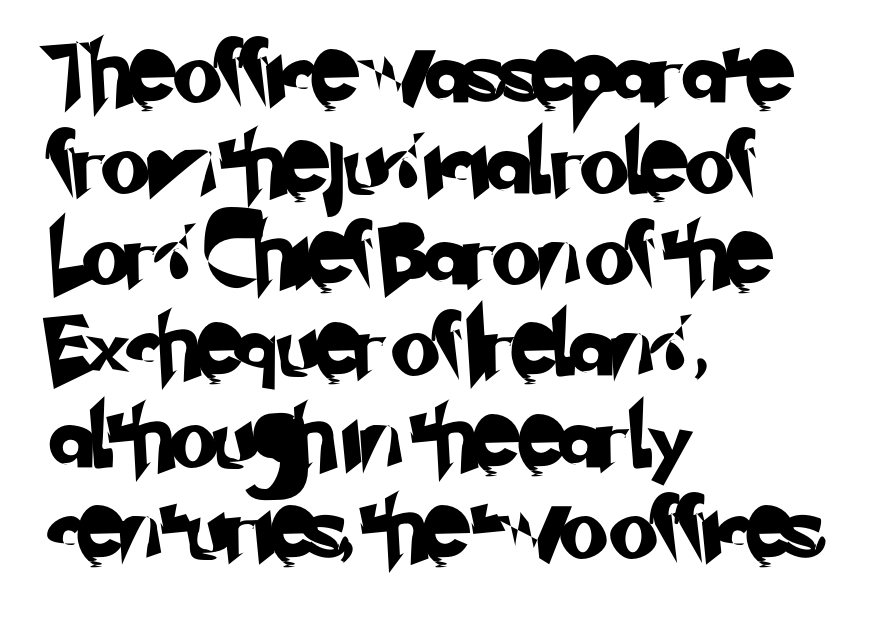
Q: Is the typeface a serif or a sans-serif typeface? A: Sans-serif.
Q: Is the text underlined? A: No.
Q: How is the paragraph aligned? A: Left-aligned.
Q: Is the spacing between letters normal or unusually wide? A: Normal.
Q: Is the spacing between lines tight, normal or loose? A: Normal.
Q: Width (condensed, normal, or wide)? A: Normal.
Q: Stroke contrast? A: Low.
Q: x-height? A: Small.
Q: Monospaced? A: No.
